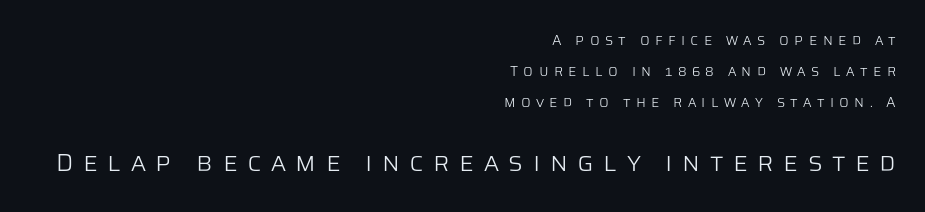
The composition opens small and finishes big. The tracking jumps out immediately: characters are airy and widely separated. Clear beneath every line of the passage. The weight tops out at a normal text grade. The typesetter chose a ragged-left arrangement here. Interline gaps are noticeably wide in this sample.
